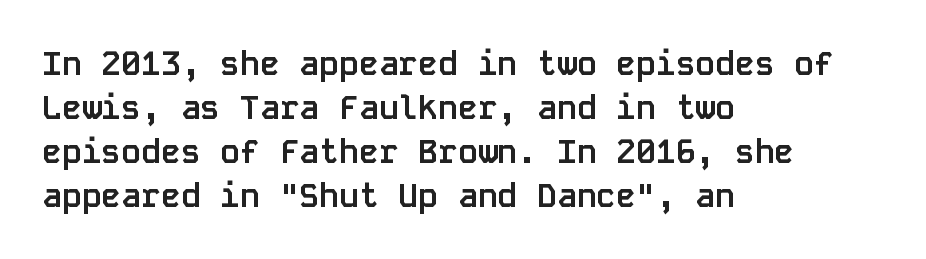
Is the block centered? No — it sits flush against the left margin. Quick note: underline off. Tall strokes in this sample are plumb rather than angled. Its strokes are broad and dark, the hallmark of bold type. This rendering leaves character spacing at its baseline value. Observe the absence of serifs on each vertical stroke in this sample.
